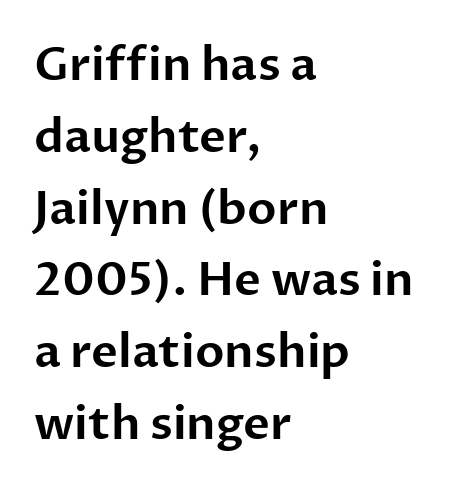
The passage shown is typeset with a sans-serif family. Tracking value appears to be zero — textbook default spacing. The lettering holds an erect, upright posture throughout. Vertically, the passage feels balanced, rows spaced as you'd expect. Descender tails drop into unmarked territory. Each line starts at the same left margin while the right side varies.
